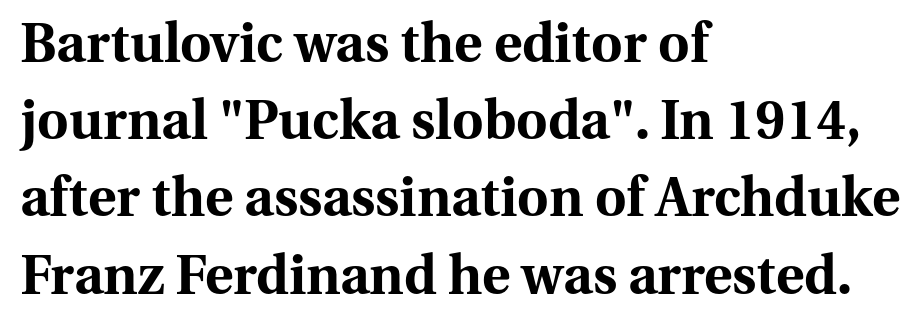
{"serif": "yes", "italic": "no", "bold": "yes", "weight": "bold", "width": "normal", "stroke_contrast": "medium", "x_height": "medium", "monospaced": "no", "underline": "no", "align": "left", "line_spacing": "normal", "line_spacing_ratio": 1.43, "letter_spacing": "normal", "letter_spacing_em": 0.0, "glyph_px": 54}
